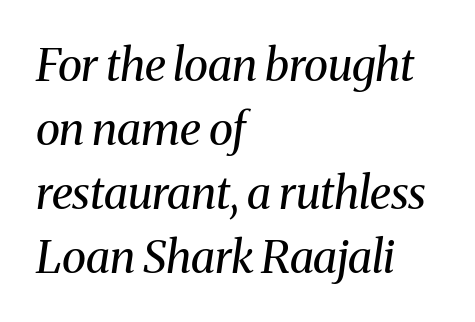
{"serif": "yes", "italic": "yes", "lean": "right", "slant_degrees": 8, "bold": "no", "weight": "regular", "width": "normal", "stroke_contrast": "medium", "x_height": "medium", "monospaced": "no", "underline": "no", "align": "left", "line_spacing": "normal", "line_spacing_ratio": 1.42, "letter_spacing": "normal", "letter_spacing_em": 0.0, "glyph_px": 45}
